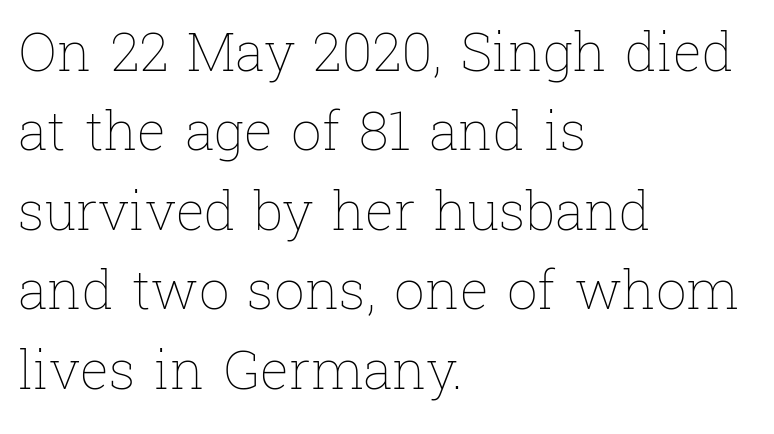
A roman cut, with each character standing at attention. Notice how the passage keeps a crisp vertical edge on the left only. The rendering uses natural spacing where letterforms have individual widths. Descender tails drop into unmarked territory. Vertical stems look standard width or narrower in stroke. These lines keep a tight, regular rhythm from letter to letter.
